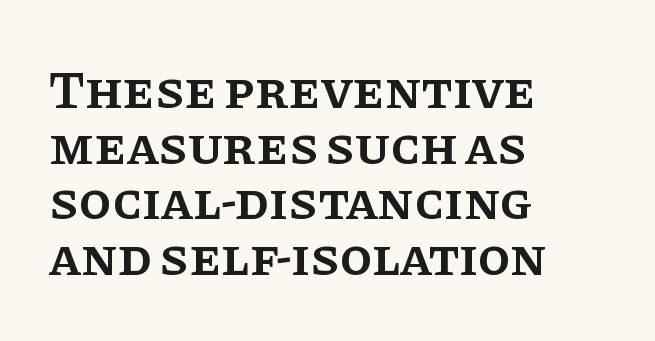
{"serif": "yes", "italic": "no", "bold": "semi", "weight": "semibold", "width": "normal", "stroke_contrast": "low", "x_height": "large", "monospaced": "no", "underline": "no", "align": "left", "line_spacing": "tight", "line_spacing_ratio": 1.05, "letter_spacing": "normal", "letter_spacing_em": 0.0, "glyph_px": 53}
